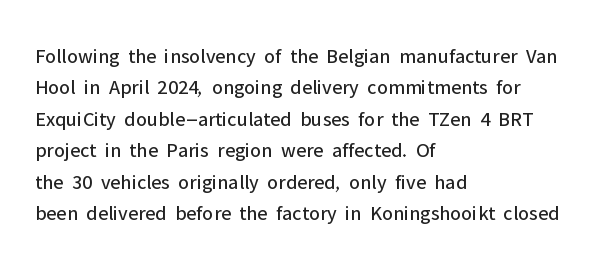
Each row of text sits above clean, open space. Italic? Not at all — the glyphs are vertical. Typeset ragged right — the left edge is the straight one. Each word holds together tightly as a unit, with standard inter-letter gaps. Interline gaps are of average width in this sample.
